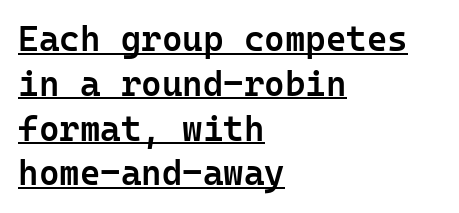
The image shows 35 px semibold sans-serif type, upright, monospaced; set left-aligned, normal line spacing (1.28x), normal letter spacing, underlined; low stroke contrast and a medium x-height.
